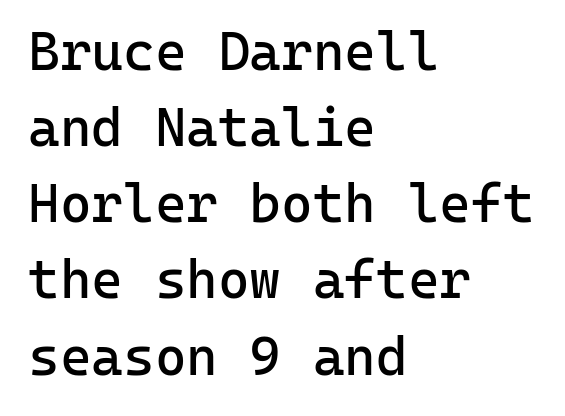
{"serif": "no", "italic": "no", "bold": "no", "weight": "regular", "width": "normal", "stroke_contrast": "low", "x_height": "medium", "monospaced": "yes", "underline": "no", "align": "left", "line_spacing": "normal", "line_spacing_ratio": 1.41, "letter_spacing": "normal", "letter_spacing_em": 0.0, "glyph_px": 54}
